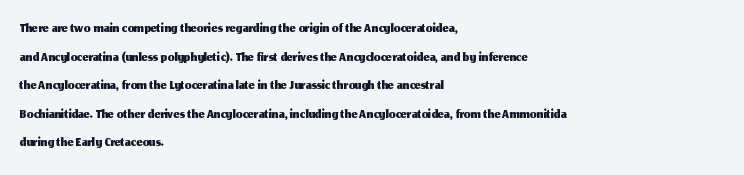
The rendering keeps characters at their native spacing. Does the lettering tilt? It doesn't — this is upright. Descender tails drop into unmarked territory. The lines sit at an ordinary, default distance from one another. One-word summary of the alignment: left.
